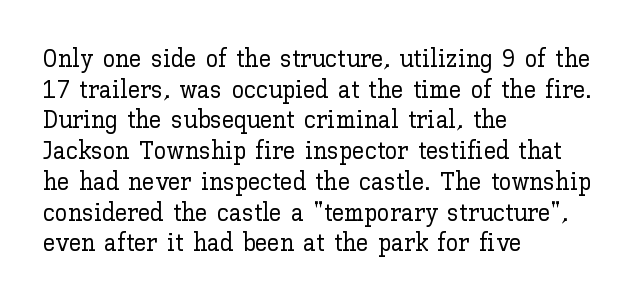
{"italic": "no", "underline": "no", "align": "left", "line_spacing_ratio": 1.23, "letter_spacing": "normal", "letter_spacing_em": 0.0, "glyph_px": 25}
